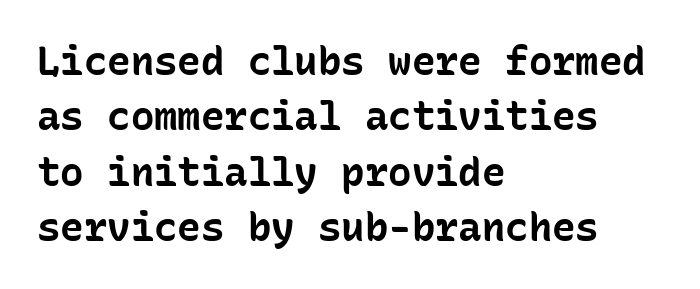
{"serif": "no", "italic": "no", "bold": "yes", "weight": "bold", "width": "normal", "stroke_contrast": "low", "x_height": "medium", "monospaced": "yes", "underline": "no", "align": "left", "line_spacing": "normal", "line_spacing_ratio": 1.42, "letter_spacing": "normal", "letter_spacing_em": 0.0, "glyph_px": 39}
